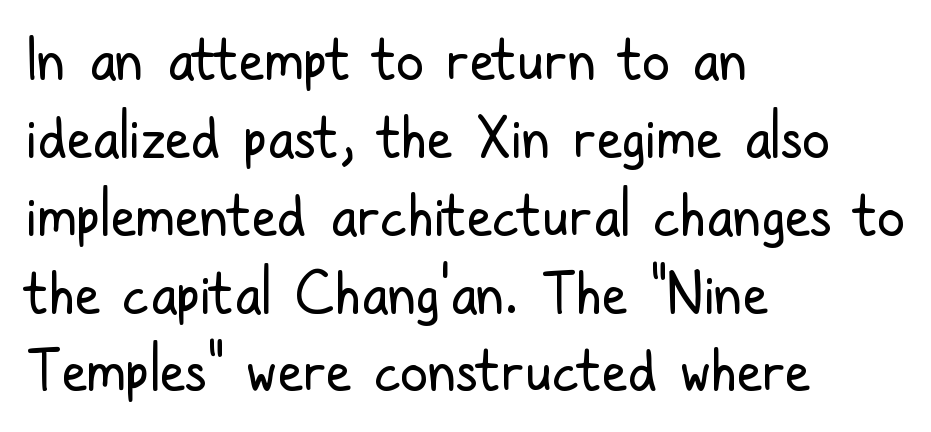
The image shows 56 px regular-weight, condensed sans-serif type, upright; set left-aligned, normal line spacing (1.39x), normal letter spacing, not underlined; low stroke contrast and a medium x-height.
